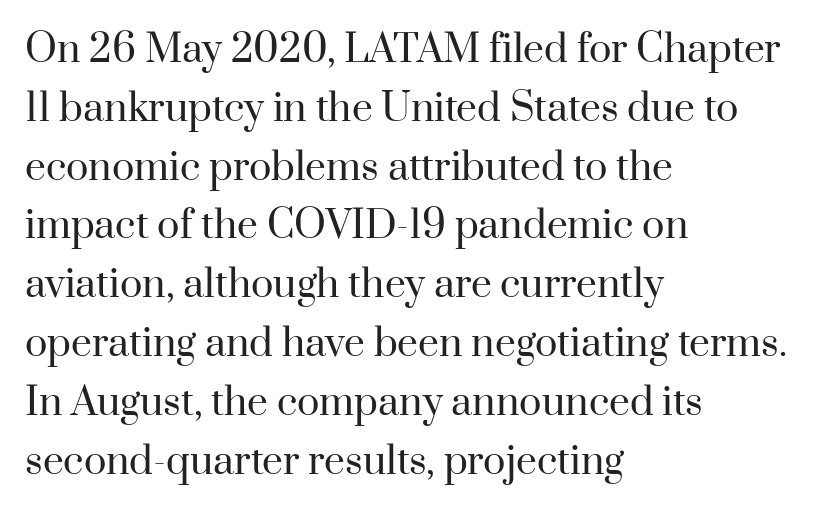
Q: Is the text bold? A: No.
Q: Is the text italic (slanted)? A: No, it is upright.
Q: Is the typeface a serif or a sans-serif typeface? A: Serif.
Q: Is the text underlined? A: No.
Q: How is the paragraph aligned? A: Left-aligned.
Q: Is the spacing between letters normal or unusually wide? A: Normal.
Q: Is the spacing between lines tight, normal or loose? A: Normal.
Q: Width (condensed, normal, or wide)? A: Normal.
Q: Stroke contrast? A: High.
Q: x-height? A: Small.
Q: Monospaced? A: No.
